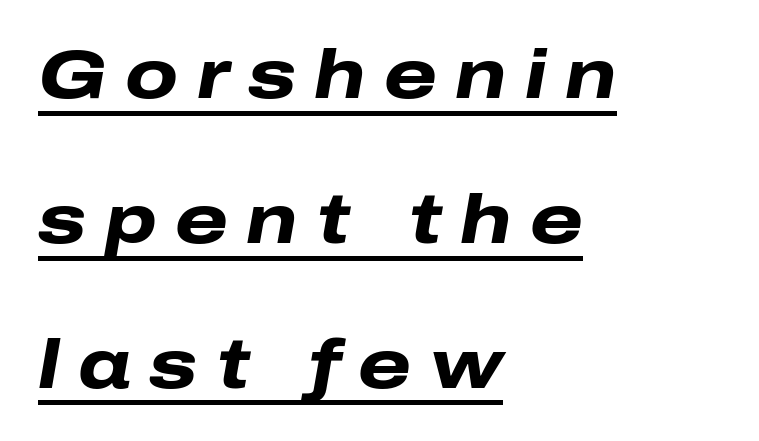
Line starts are locked; line ends wander. Here the designer chose a conventional face with non-uniform glyph widths. The type is letterspaced generously, with wide tracking. This block would shrink considerably if given ordinary leading; it's expanded now. There's an unmistakable incline to the writing here. Underline: present.
